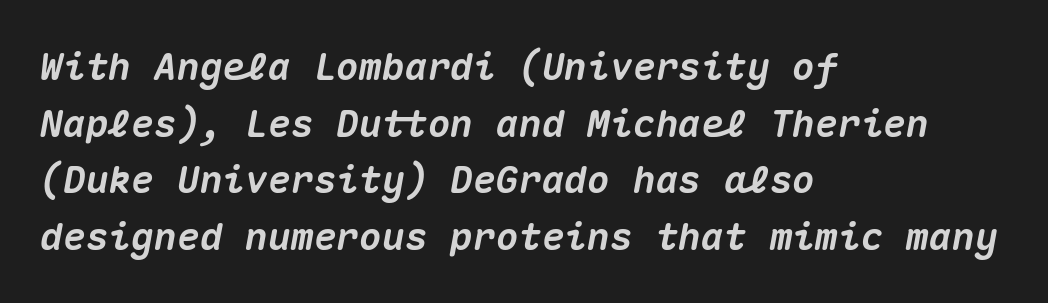
Q: Is the text bold? A: Yes.
Q: Is the text italic (slanted)? A: Yes, it leans right by about 10 degrees.
Q: Is the text underlined? A: No.
Q: How is the paragraph aligned? A: Left-aligned.
Q: Is the spacing between letters normal or unusually wide? A: Normal.
Q: Is the spacing between lines tight, normal or loose? A: Normal.
Q: Width (condensed, normal, or wide)? A: Normal.
Q: Stroke contrast? A: Medium.
Q: x-height? A: Medium.
Q: Monospaced? A: Yes.
